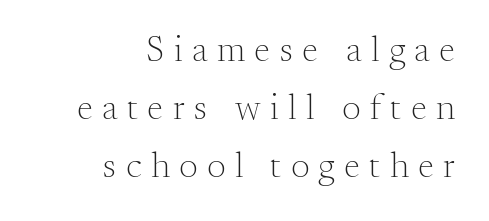
{"serif": "yes", "italic": "no", "bold": "no", "weight": "light", "width": "normal", "stroke_contrast": "medium", "x_height": "small", "monospaced": "no", "underline": "no", "align": "right", "line_spacing": "normal", "line_spacing_ratio": 1.61, "letter_spacing": "wide", "letter_spacing_em": 0.27, "glyph_px": 36}
